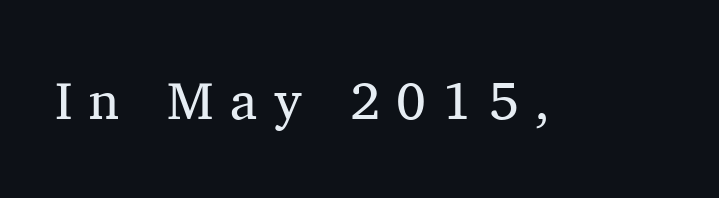
{"serif": "yes", "italic": "no", "bold": "no", "weight": "regular", "width": "normal", "stroke_contrast": "medium", "x_height": "medium", "monospaced": "no", "underline": "no", "letter_spacing": "wide", "letter_spacing_em": 0.31, "glyph_px": 53}
